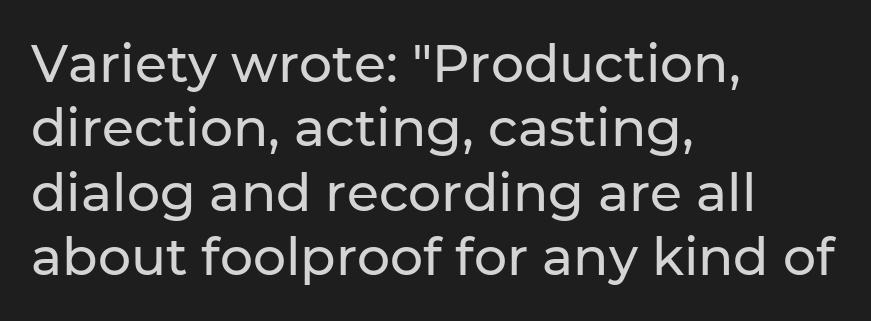
{"serif": "no", "italic": "no", "width": "normal", "stroke_contrast": "low", "x_height": "medium", "monospaced": "no", "underline": "no", "align": "left", "line_spacing_ratio": 1.24, "letter_spacing": "normal", "letter_spacing_em": 0.0, "glyph_px": 52}
